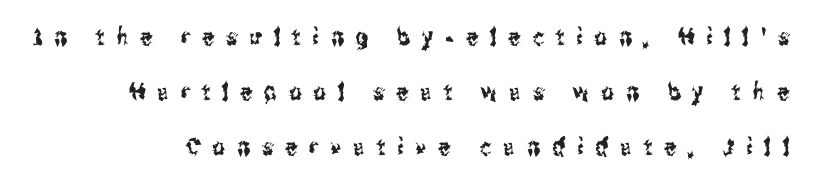
The image shows 24 px text type, upright; set right-aligned, loose line spacing (2.29x), unusually wide letter spacing (+0.5 em), not underlined.
